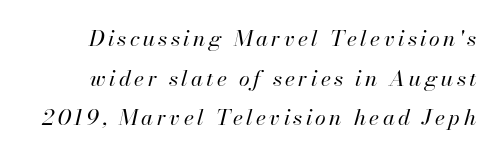
Characters are canted at an angle relative to the baseline's perpendicular. Quick note: underline off. Ink coverage per letter is moderate at most.
